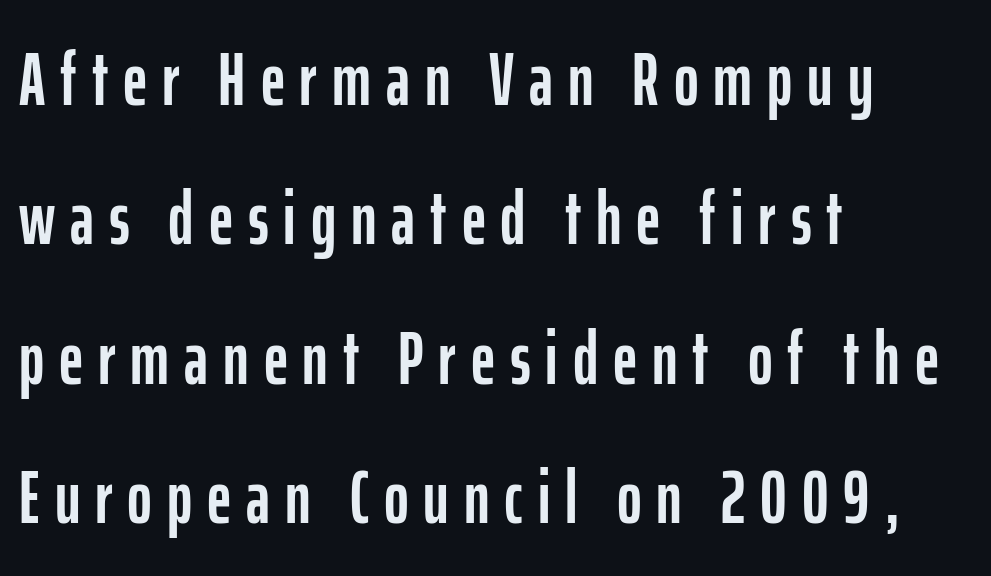
Line beginnings align vertically; line endings do not. Posture: straight, roman, zero tilt. The rendering shows plain stroke endings on the letterforms — a sans-serif design. Substantial extra tracking has been applied to these lines.
